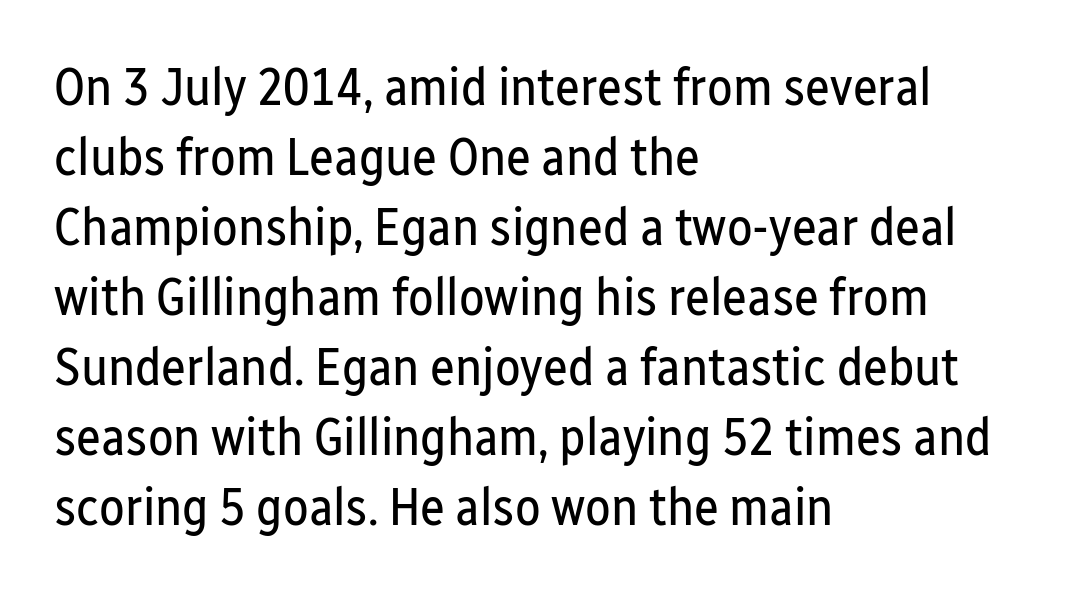
Q: Is the text bold? A: No.
Q: Is the text italic (slanted)? A: No, it is upright.
Q: Is the typeface a serif or a sans-serif typeface? A: Sans-serif.
Q: Is the text underlined? A: No.
Q: How is the paragraph aligned? A: Left-aligned.
Q: Is the spacing between letters normal or unusually wide? A: Normal.
Q: Is the spacing between lines tight, normal or loose? A: Normal.
Q: Width (condensed, normal, or wide)? A: Condensed.
Q: Stroke contrast? A: Low.
Q: x-height? A: Medium.
Q: Monospaced? A: No.
